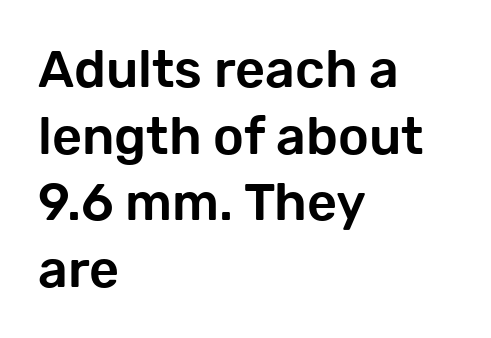
Q: Is the text italic (slanted)? A: No, it is upright.
Q: Is the typeface a serif or a sans-serif typeface? A: Sans-serif.
Q: Is the text underlined? A: No.
Q: How is the paragraph aligned? A: Left-aligned.
Q: Is the spacing between letters normal or unusually wide? A: Normal.
Q: Is the spacing between lines tight, normal or loose? A: Normal.
Q: Width (condensed, normal, or wide)? A: Normal.
Q: Stroke contrast? A: Low.
Q: x-height? A: Medium.
Q: Monospaced? A: No.
